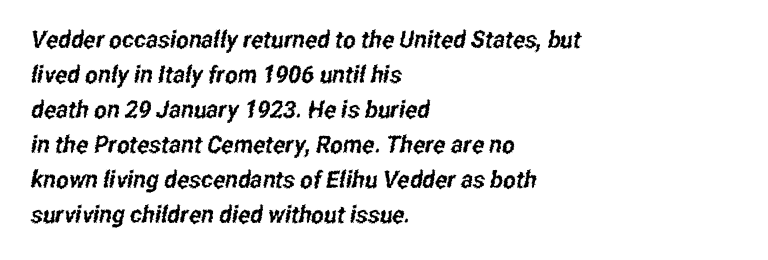
Q: Is the text underlined? A: No.
Q: How is the paragraph aligned? A: Left-aligned.
Q: Is the spacing between letters normal or unusually wide? A: Normal.
Q: Is the spacing between lines tight, normal or loose? A: Normal.
